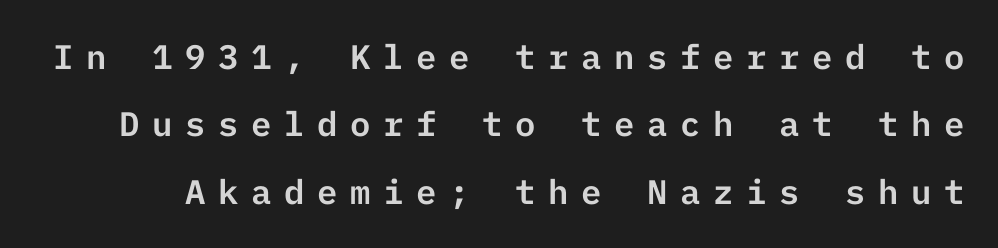
Q: Is the text italic (slanted)? A: No, it is upright.
Q: Is the typeface a serif or a sans-serif typeface? A: Sans-serif.
Q: Is the text underlined? A: No.
Q: Is the spacing between letters normal or unusually wide? A: Unusually wide.
Q: Is the spacing between lines tight, normal or loose? A: Loose.
Q: Width (condensed, normal, or wide)? A: Normal.
Q: Stroke contrast? A: Low.
Q: x-height? A: Medium.
